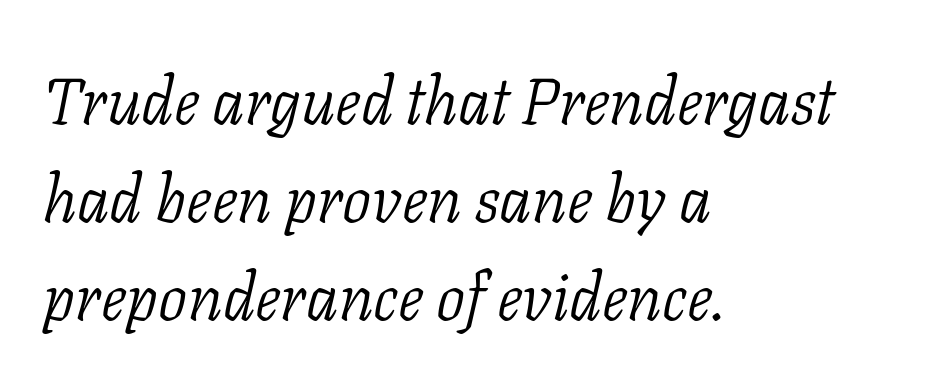
The image shows 65 px light serif type, italic (leaning right); set left-aligned, normal line spacing (1.51x), normal letter spacing, not underlined; low stroke contrast and a medium x-height.
